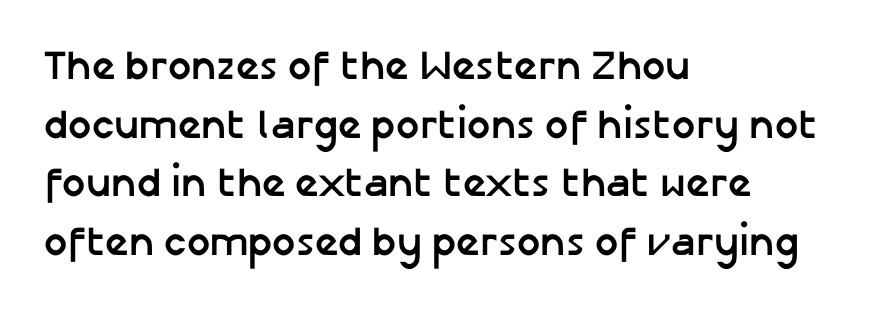
Q: Is the text bold? A: Yes.
Q: Is the text italic (slanted)? A: No, it is upright.
Q: Is the typeface a serif or a sans-serif typeface? A: Sans-serif.
Q: Is the text underlined? A: No.
Q: How is the paragraph aligned? A: Left-aligned.
Q: Is the spacing between letters normal or unusually wide? A: Normal.
Q: Is the spacing between lines tight, normal or loose? A: Normal.
Q: Width (condensed, normal, or wide)? A: Normal.
Q: Stroke contrast? A: Low.
Q: x-height? A: Medium.
Q: Monospaced? A: No.
